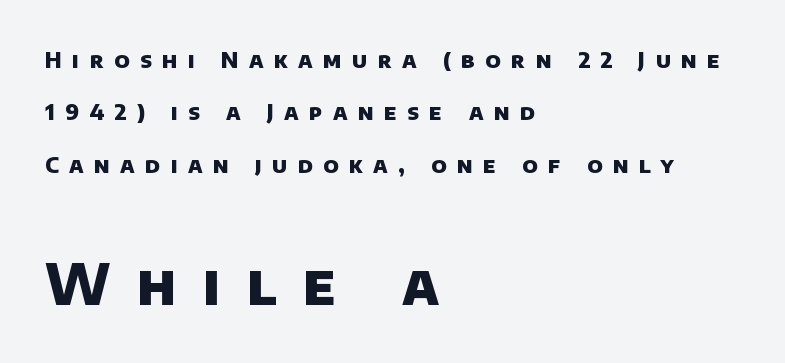
The image shows 56 px heavy sans-serif type; set left-aligned, loose line spacing (2.38x), unusually wide letter spacing (+0.47 em), not underlined; the second (bottom) block is 2.55x larger; low stroke contrast and a large x-height.
